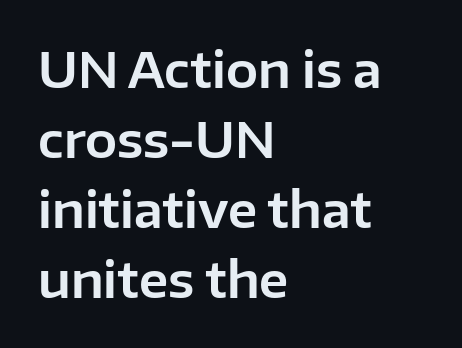
The space beneath each line is pristine and unruled. You could not count columns in this text — the font is proportionally spaced. The tracking reads as untouched default to a designer's eye. In terms of leading, this rendering sits right in the middle. These lines are composed in type without serifs.
